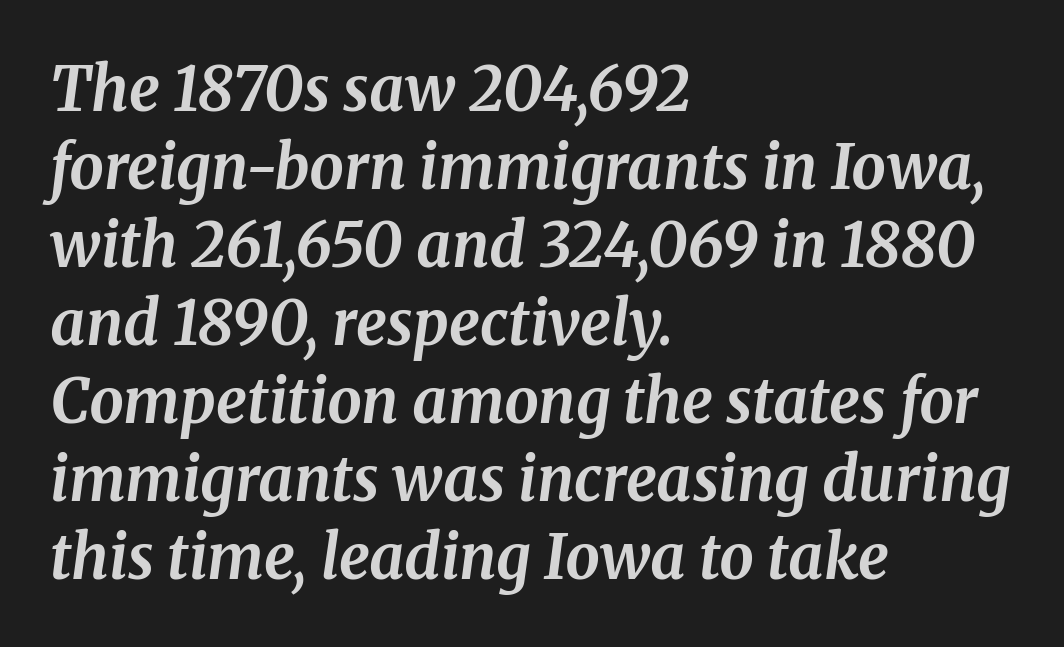
{"serif": "yes", "italic": "yes", "lean": "right", "slant_degrees": 8, "bold": "yes", "weight": "bold", "width": "normal", "stroke_contrast": "medium", "x_height": "medium", "monospaced": "no", "underline": "no", "align": "left", "line_spacing": "normal", "line_spacing_ratio": 1.28, "letter_spacing": "normal", "letter_spacing_em": 0.0, "glyph_px": 61}
